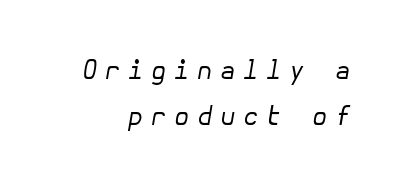
The image shows 25 px text type, italic (leaning right); set line spacing 1.86x, unusually wide letter spacing (+0.3 em), not underlined.
